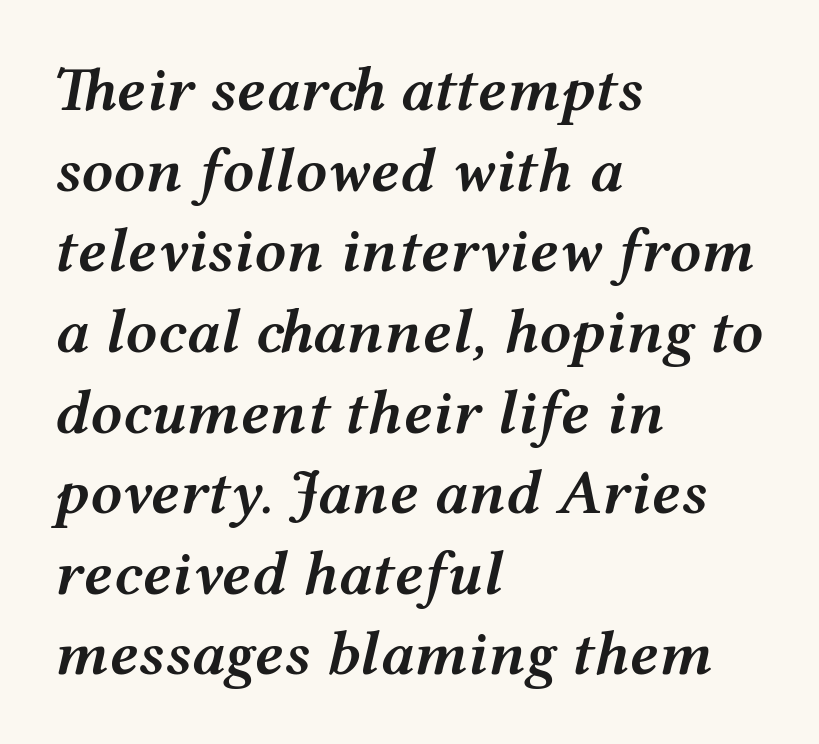
Q: Is the text bold? A: Semi-bold.
Q: Is the text italic (slanted)? A: Yes, it leans right by about 12 degrees.
Q: Is the text underlined? A: No.
Q: How is the paragraph aligned? A: Left-aligned.
Q: Is the spacing between letters normal or unusually wide? A: Normal.
Q: Is the spacing between lines tight, normal or loose? A: Normal.
Q: Width (condensed, normal, or wide)? A: Wide.
Q: Stroke contrast? A: Medium.
Q: x-height? A: Medium.
Q: Monospaced? A: No.
